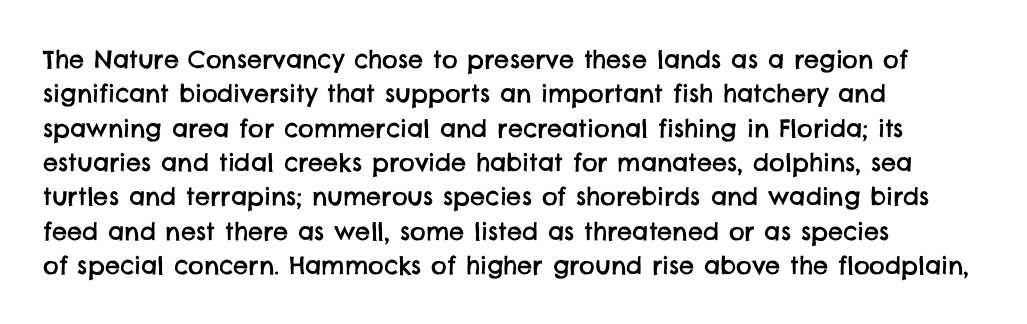
The image shows 24 px text type; set left-aligned, normal line spacing (1.43x), normal letter spacing, not underlined.
